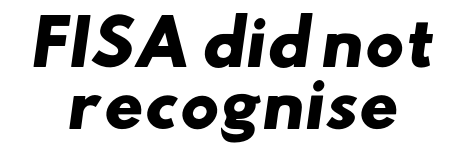
Q: Is the text bold? A: Yes.
Q: Is the typeface a serif or a sans-serif typeface? A: Sans-serif.
Q: Is the text underlined? A: No.
Q: How is the paragraph aligned? A: Centered.
Q: Is the spacing between letters normal or unusually wide? A: Normal.
Q: Is the spacing between lines tight, normal or loose? A: Tight.
Q: Width (condensed, normal, or wide)? A: Wide.
Q: Stroke contrast? A: Low.
Q: x-height? A: Small.
Q: Monospaced? A: No.
